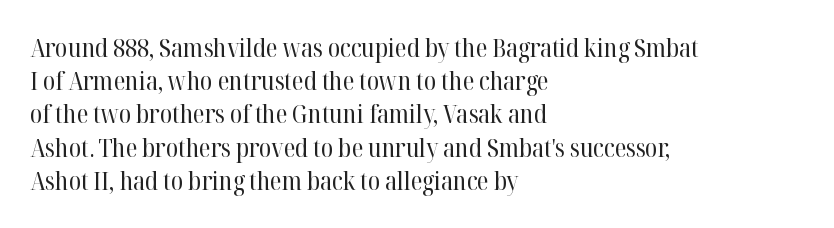
{"italic": "no", "bold": "no", "underline": "no", "align": "left", "line_spacing": "normal", "line_spacing_ratio": 1.33, "letter_spacing": "normal", "letter_spacing_em": 0.0, "glyph_px": 25}
